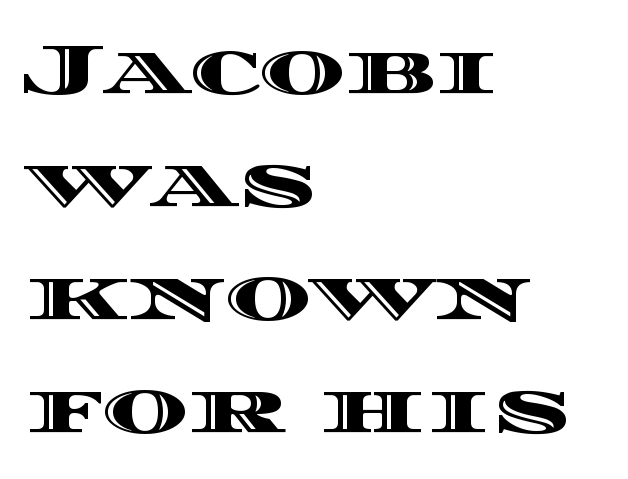
Looks like regular typesetting: each glyph gets only the width it needs. The vertical gap from one line to the next is medium. Every stem runs plumb, perpendicular to the baseline. The type is set solid horizontally, with unmodified tracking. The glyphs are unaccompanied by any horizontal stroke below them.
